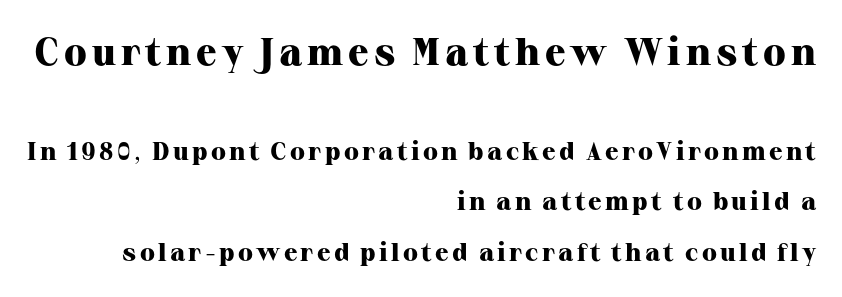
Q: Is the text bold? A: Yes.
Q: Is the text italic (slanted)? A: No, it is upright.
Q: Is the typeface a serif or a sans-serif typeface? A: Serif.
Q: Is the text underlined? A: No.
Q: How is the paragraph aligned? A: Right-aligned.
Q: Is the spacing between lines tight, normal or loose? A: Loose.
Q: Which block of text is set in a larger size, the first (top) or the second (bottom)? A: The first (top) one.
Q: Width (condensed, normal, or wide)? A: Normal.
Q: Stroke contrast? A: High.
Q: x-height? A: Medium.
Q: Monospaced? A: No.
